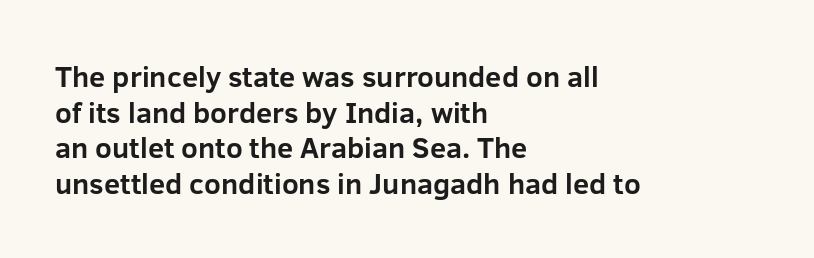
Q: Is the text bold? A: Yes.
Q: Is the text italic (slanted)? A: No, it is upright.
Q: Is the typeface a serif or a sans-serif typeface? A: Sans-serif.
Q: Is the text underlined? A: No.
Q: How is the paragraph aligned? A: Left-aligned.
Q: Is the spacing between letters normal or unusually wide? A: Normal.
Q: Width (condensed, normal, or wide)? A: Normal.
Q: Stroke contrast? A: Low.
Q: x-height? A: Medium.
Q: Monospaced? A: No.
